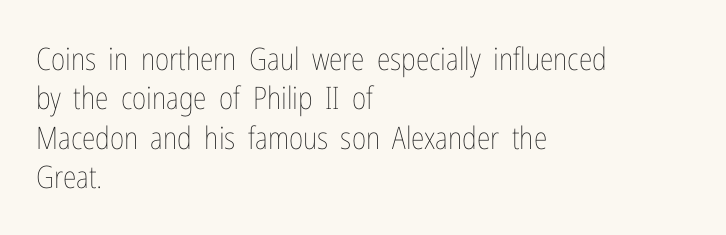
The image shows 31 px thin, condensed type, upright; set left-aligned, normal line spacing (1.27x), normal letter spacing, not underlined; low stroke contrast and a medium x-height.
